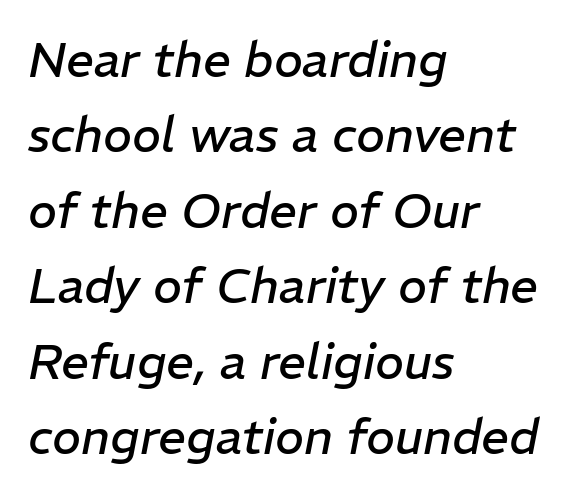
{"italic": "yes", "lean": "right", "slant_degrees": 11, "bold": "no", "weight": "regular", "width": "normal", "stroke_contrast": "low", "x_height": "medium", "monospaced": "no", "underline": "no", "align": "left", "line_spacing": "normal", "line_spacing_ratio": 1.54, "letter_spacing": "normal", "letter_spacing_em": 0.0, "glyph_px": 49}
